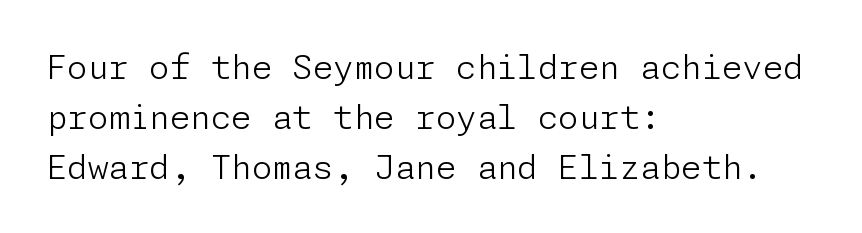
Q: Is the text bold? A: No.
Q: Is the text italic (slanted)? A: No, it is upright.
Q: Is the typeface a serif or a sans-serif typeface? A: Sans-serif.
Q: Is the text underlined? A: No.
Q: How is the paragraph aligned? A: Left-aligned.
Q: Is the spacing between letters normal or unusually wide? A: Normal.
Q: Is the spacing between lines tight, normal or loose? A: Normal.
Q: Width (condensed, normal, or wide)? A: Normal.
Q: Stroke contrast? A: Low.
Q: x-height? A: Medium.
